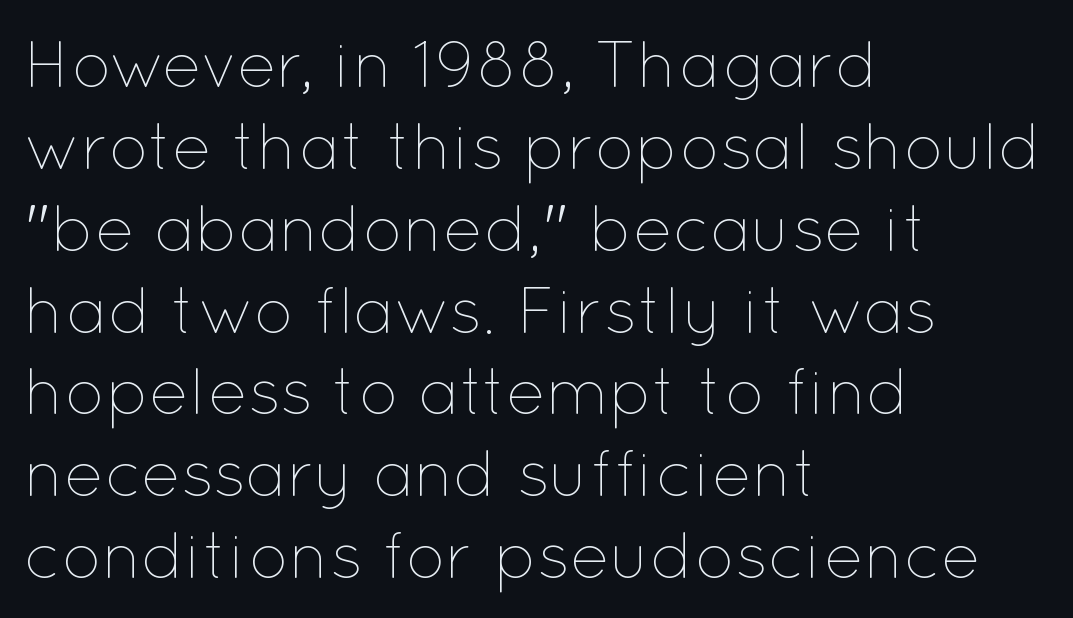
{"italic": "no", "bold": "no", "weight": "thin", "width": "normal", "stroke_contrast": "low", "x_height": "medium", "monospaced": "no", "underline": "no", "align": "left", "line_spacing_ratio": 1.24, "letter_spacing": "normal", "letter_spacing_em": 0.0, "glyph_px": 66}
